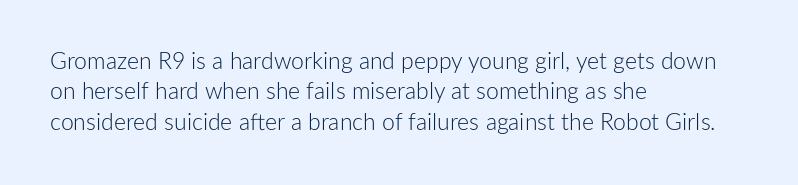
{"italic": "no", "bold": "no", "underline": "no", "align": "left", "line_spacing": "normal", "line_spacing_ratio": 1.32, "letter_spacing": "normal", "letter_spacing_em": 0.0, "glyph_px": 23}
